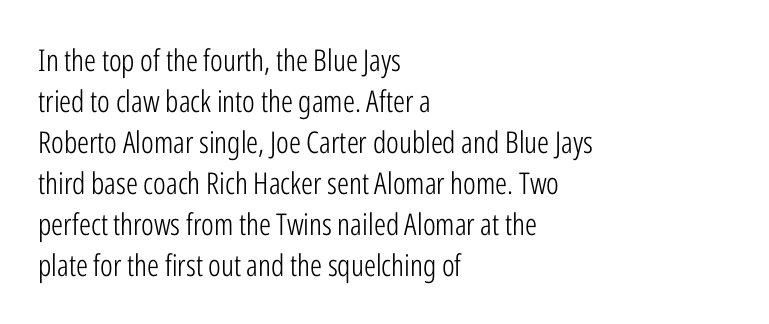
The image shows 30 px light, condensed sans-serif type, upright; set left-aligned, normal line spacing (1.37x), normal letter spacing, not underlined; low stroke contrast and a medium x-height.
